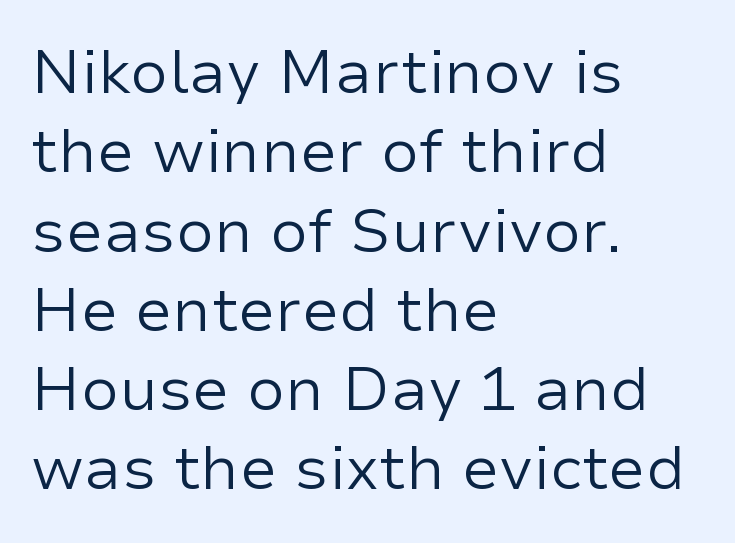
Underlining? Definitely not there. Spacing verdict: proportional, widths tailored to each character. Typographically, this falls in the sans-serif category. No italicization has been applied; the sample stays upright. Line starts are locked; line ends wander.
